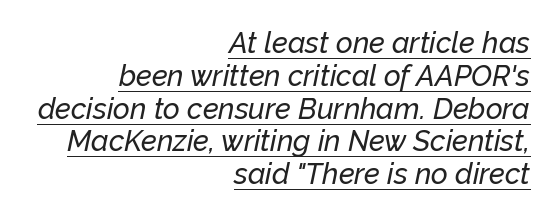
{"italic": "yes", "lean": "right", "slant_degrees": 12, "width": "normal", "stroke_contrast": "low", "x_height": "medium", "monospaced": "no", "underline": "yes", "align": "right", "line_spacing": "tight", "line_spacing_ratio": 1.13, "letter_spacing": "normal", "letter_spacing_em": 0.0, "glyph_px": 29}
